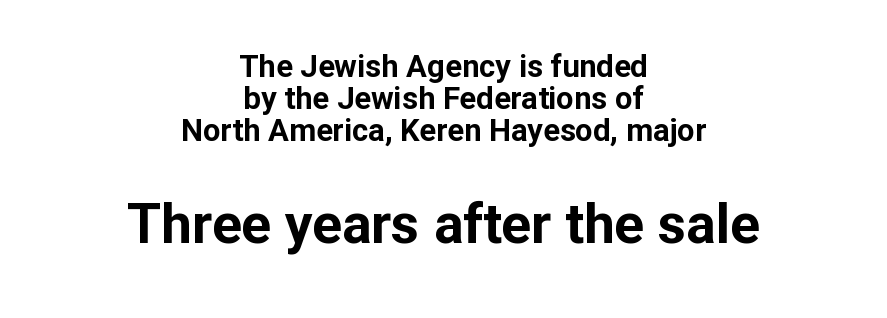
Q: Is the text bold? A: Yes.
Q: Is the text italic (slanted)? A: No, it is upright.
Q: Is the typeface a serif or a sans-serif typeface? A: Sans-serif.
Q: Is the text underlined? A: No.
Q: How is the paragraph aligned? A: Centered.
Q: Is the spacing between letters normal or unusually wide? A: Normal.
Q: Is the spacing between lines tight, normal or loose? A: Tight.
Q: Which block of text is set in a larger size, the first (top) or the second (bottom)? A: The second (bottom) one.
Q: Width (condensed, normal, or wide)? A: Normal.
Q: Stroke contrast? A: Low.
Q: x-height? A: Medium.
Q: Monospaced? A: No.
